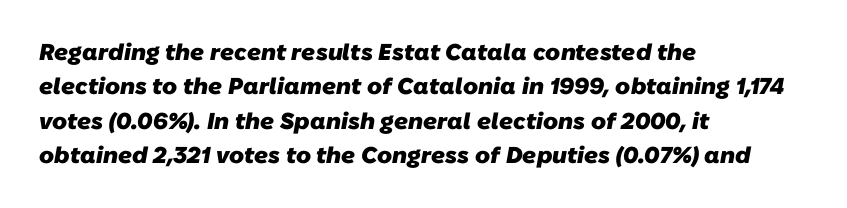
{"bold": "yes", "underline": "no", "align": "left", "line_spacing": "normal", "line_spacing_ratio": 1.5, "letter_spacing": "normal", "letter_spacing_em": 0.0, "glyph_px": 23}
